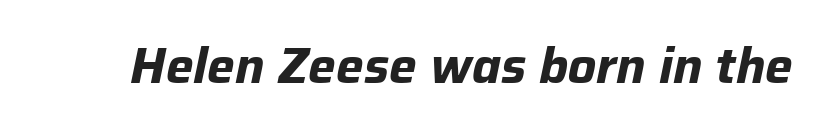
{"italic": "yes", "lean": "right", "slant_degrees": 12, "bold": "yes", "weight": "bold", "width": "normal", "stroke_contrast": "low", "x_height": "medium", "monospaced": "no", "underline": "no", "letter_spacing": "normal", "letter_spacing_em": 0.0, "glyph_px": 49}
